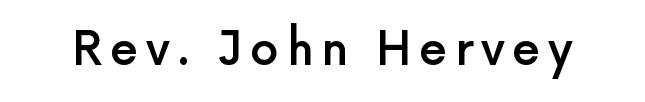
Glance below the letters and you will spot only blank space. Spacing verdict: proportional, widths tailored to each character. Style check: upright. On the weight axis this lands at semibold, roughly 600. Nope, no serifs anywhere on these letters.
